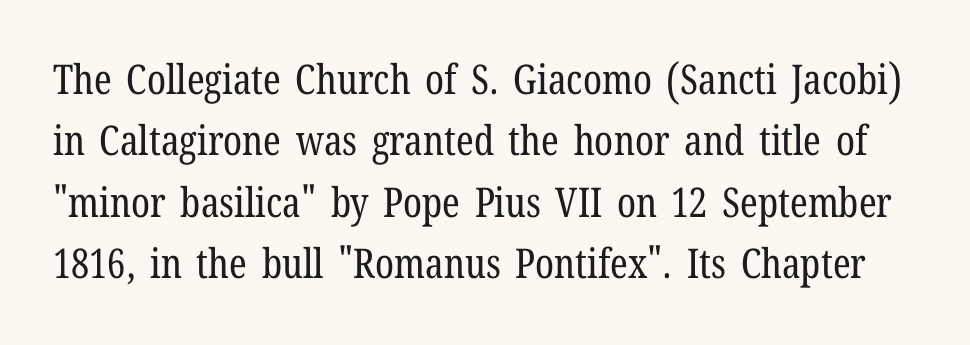
Stem width sits at or under what a default text font uses. Rows of type keep a routine distance in the vertical direction. The font's upright variant was chosen for this text. The gap between lines stays unmarked.
